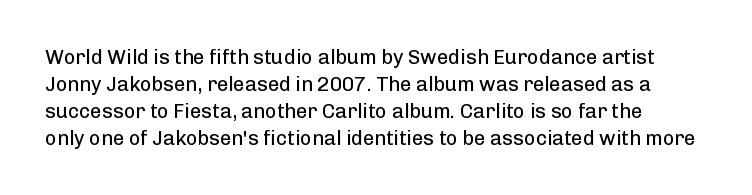
{"italic": "no", "bold": "no", "underline": "no", "line_spacing": "normal", "line_spacing_ratio": 1.35, "letter_spacing": "normal", "letter_spacing_em": 0.0, "glyph_px": 20}
